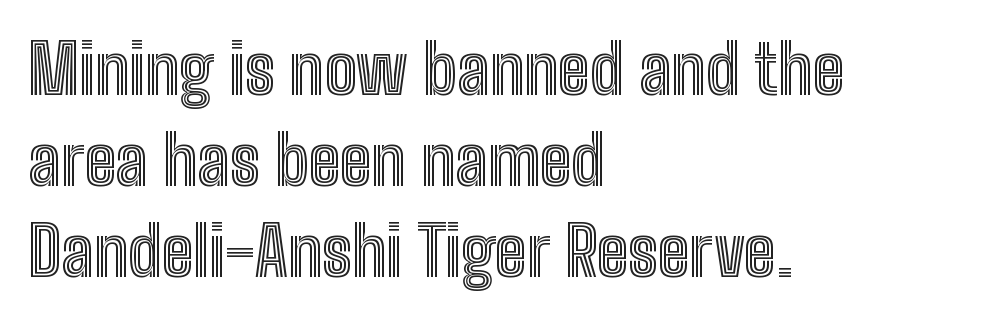
Is the block centered? No — it sits flush against the left margin. Leading: standard. Just letters on the line, the space beneath them empty. Observe the ordinary spacing: letters are neighbours, not strangers. Note the varied advance widths — an 'i' is clearly narrower than an 'm'. These lines were composed using upright roman letters.
